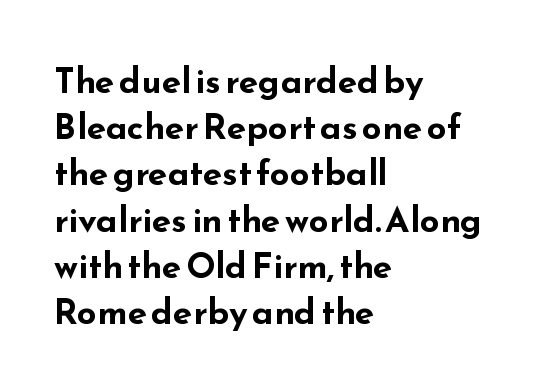
Q: Is the text bold? A: Yes.
Q: Is the text italic (slanted)? A: No, it is upright.
Q: Is the typeface a serif or a sans-serif typeface? A: Sans-serif.
Q: Is the text underlined? A: No.
Q: How is the paragraph aligned? A: Left-aligned.
Q: Is the spacing between letters normal or unusually wide? A: Normal.
Q: Is the spacing between lines tight, normal or loose? A: Normal.
Q: Width (condensed, normal, or wide)? A: Wide.
Q: Stroke contrast? A: Low.
Q: x-height? A: Small.
Q: Monospaced? A: No.
